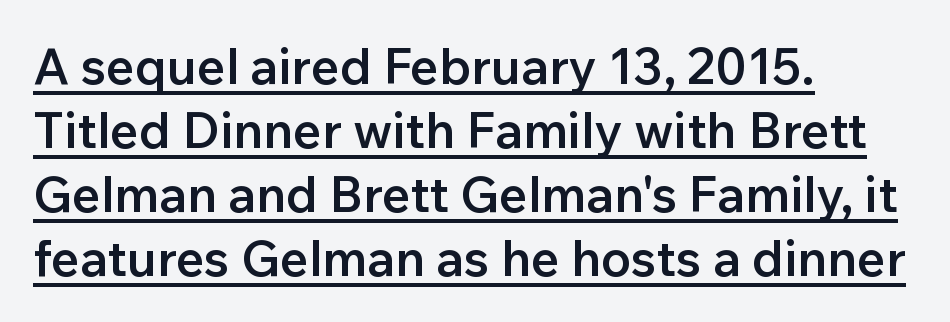
{"serif": "no", "italic": "no", "bold": "semi", "weight": "semibold", "width": "normal", "stroke_contrast": "low", "x_height": "medium", "monospaced": "no", "underline": "yes", "align": "left", "line_spacing": "normal", "line_spacing_ratio": 1.28, "letter_spacing": "normal", "letter_spacing_em": 0.0, "glyph_px": 50}
